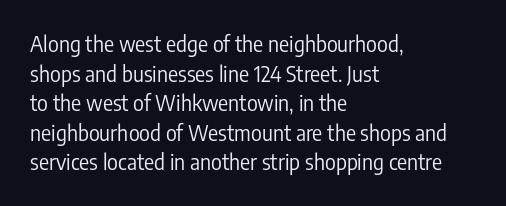
{"italic": "no", "bold": "no", "underline": "no", "align": "left", "line_spacing": "normal", "line_spacing_ratio": 1.41, "letter_spacing": "normal", "letter_spacing_em": 0.0, "glyph_px": 21}
